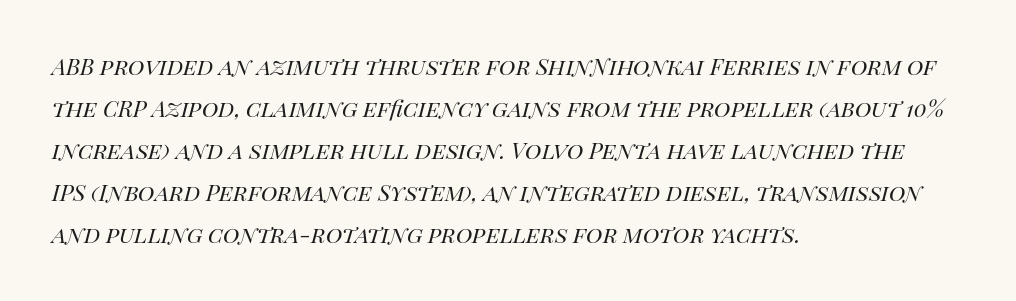
Rendered with sloped, italic letterforms. Does extra space separate the letters? No, they use regular spacing. The passage shown is typed in a proportional face where columns would drift. The letterforms sit at book weight or below. The setting favours the left margin, as ordinary paragraphs usually do. This rendering features lettering with no underline.
